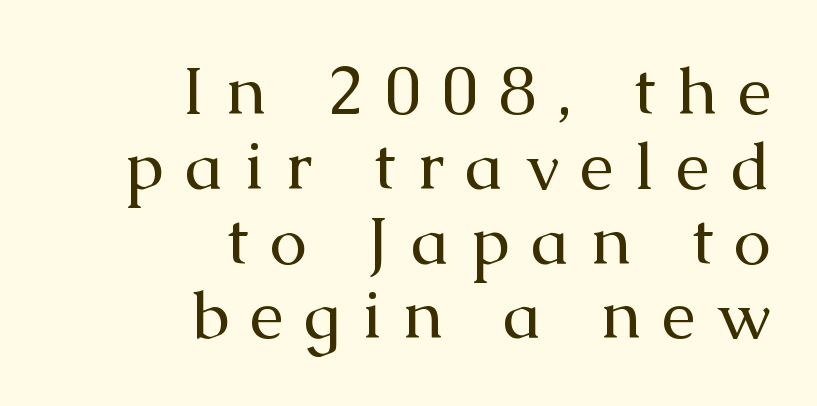
Q: Is the text bold? A: No.
Q: Is the text italic (slanted)? A: No, it is upright.
Q: Is the typeface a serif or a sans-serif typeface? A: Serif.
Q: Is the text underlined? A: No.
Q: How is the paragraph aligned? A: Right-aligned.
Q: Is the spacing between letters normal or unusually wide? A: Unusually wide.
Q: Is the spacing between lines tight, normal or loose? A: Tight.
Q: Width (condensed, normal, or wide)? A: Normal.
Q: Stroke contrast? A: Medium.
Q: x-height? A: Medium.
Q: Monospaced? A: No.
